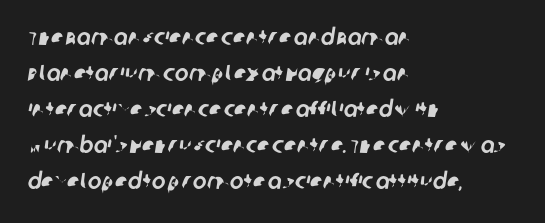
Q: Is the text underlined? A: No.
Q: How is the paragraph aligned? A: Left-aligned.
Q: Is the spacing between letters normal or unusually wide? A: Normal.
Q: Is the spacing between lines tight, normal or loose? A: Normal.
